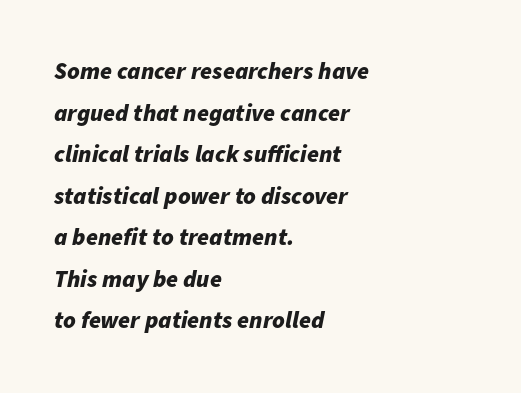
Q: Is the text bold? A: Yes.
Q: Is the text italic (slanted)? A: Yes, it leans right by about 11 degrees.
Q: Is the text underlined? A: No.
Q: How is the paragraph aligned? A: Left-aligned.
Q: Is the spacing between letters normal or unusually wide? A: Normal.
